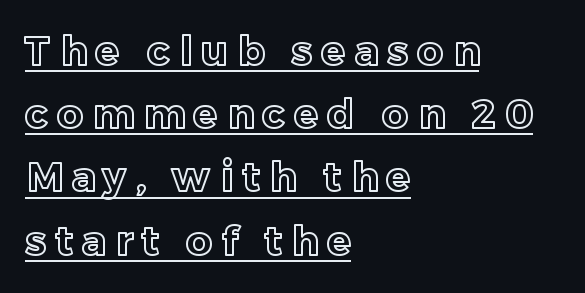
Q: Is the text italic (slanted)? A: No, it is upright.
Q: Is the text underlined? A: Yes.
Q: How is the paragraph aligned? A: Left-aligned.
Q: Is the spacing between letters normal or unusually wide? A: Unusually wide.
Q: Is the spacing between lines tight, normal or loose? A: Normal.
Q: Width (condensed, normal, or wide)? A: Normal.
Q: x-height? A: Medium.
Q: Monospaced? A: No.
